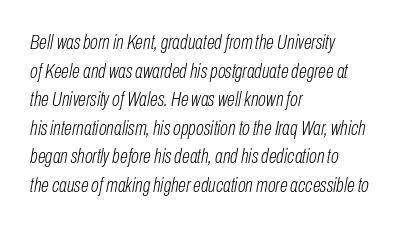
These lines sit exactly where default settings would place them. If you drew a line through each stem, it would be angled. The horizontal fit of the characters is conventional and even. A student would call this left alignment; a typographer would say flush left, rag right. Quick note: underline off.
